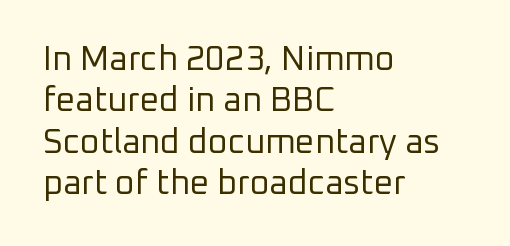
Q: Is the text bold? A: No.
Q: Is the text italic (slanted)? A: No, it is upright.
Q: Is the typeface a serif or a sans-serif typeface? A: Sans-serif.
Q: Is the text underlined? A: No.
Q: How is the paragraph aligned? A: Left-aligned.
Q: Is the spacing between letters normal or unusually wide? A: Normal.
Q: Width (condensed, normal, or wide)? A: Normal.
Q: Stroke contrast? A: Low.
Q: x-height? A: Medium.
Q: Monospaced? A: No.
